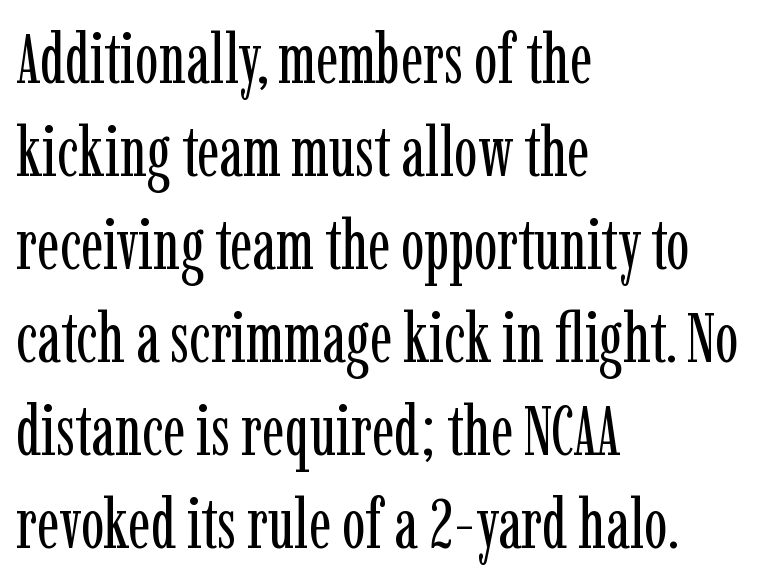
{"serif": "yes", "italic": "no", "bold": "no", "weight": "regular", "width": "condensed", "stroke_contrast": "low", "x_height": "medium", "monospaced": "no", "underline": "no", "align": "left", "line_spacing": "normal", "line_spacing_ratio": 1.33, "letter_spacing": "normal", "letter_spacing_em": 0.0, "glyph_px": 70}
